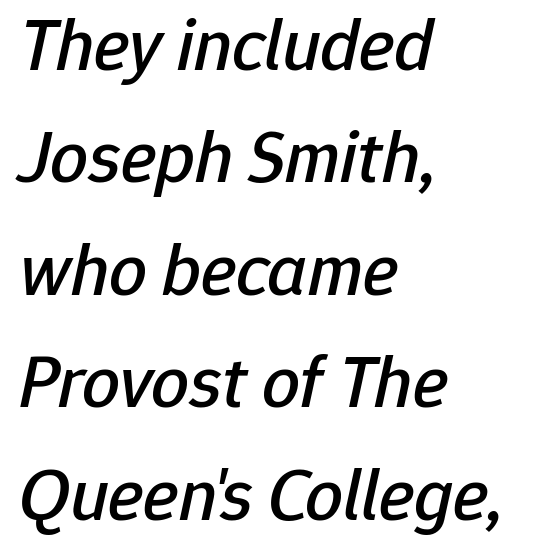
Leading: standard. The glyphs look as if they've been sheared to an angle. Left-aligned paragraph, ragged on the right. How are the letters spaced? Ordinarily, with no added tracking. Anything drawn beneath the words? Only blank space.
